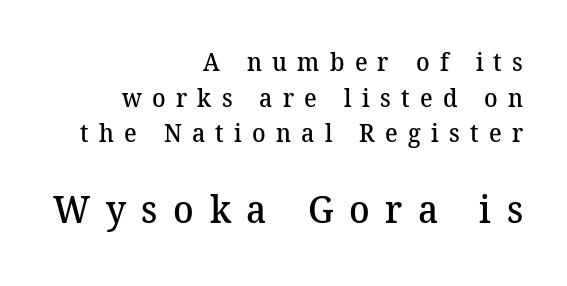
You can tell from the footed stems that serif type was used. Which of the two is more prominent by size? The second, at the bottom. Which margin do the lines hug? The right one — the left edge is uneven. The words here are not underlined. The face used here is proportionally spaced, like ordinary book or web type. The rendering inserts visible extra space after every character.
